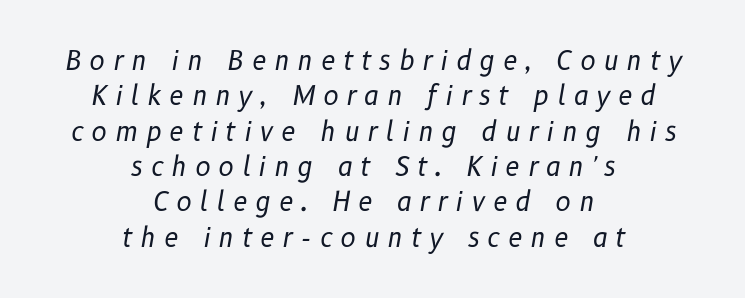
The image shows 26 px text type, italic (leaning right); set centered, normal line spacing (1.36x), unusually wide letter spacing (+0.3 em), not underlined.
